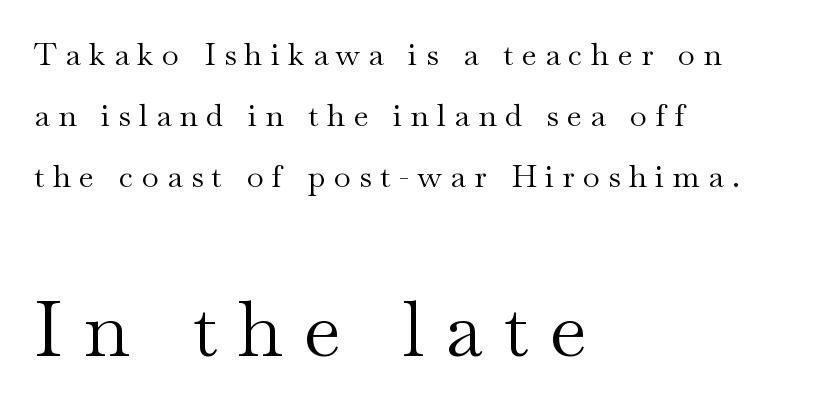
Q: Is the text bold? A: No.
Q: Is the text italic (slanted)? A: No, it is upright.
Q: Is the typeface a serif or a sans-serif typeface? A: Serif.
Q: Is the text underlined? A: No.
Q: How is the paragraph aligned? A: Left-aligned.
Q: Is the spacing between letters normal or unusually wide? A: Unusually wide.
Q: Is the spacing between lines tight, normal or loose? A: Loose.
Q: Which block of text is set in a larger size, the first (top) or the second (bottom)? A: The second (bottom) one.
Q: Width (condensed, normal, or wide)? A: Wide.
Q: Stroke contrast? A: Medium.
Q: x-height? A: Small.
Q: Monospaced? A: No.
